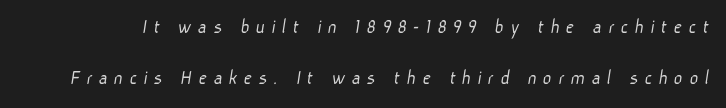
{"bold": "no", "underline": "no", "line_spacing": "loose", "line_spacing_ratio": 2.41, "letter_spacing": "wide", "letter_spacing_em": 0.3, "glyph_px": 21}
